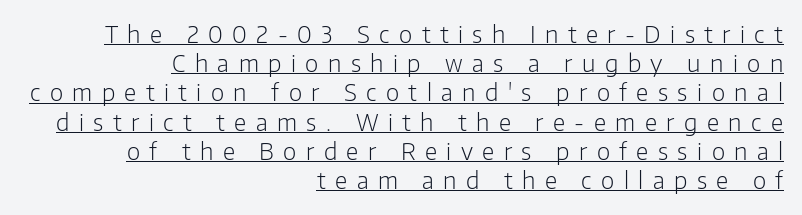
{"italic": "no", "bold": "no", "underline": "yes", "align": "right", "line_spacing": "normal", "line_spacing_ratio": 1.27, "letter_spacing": "wide", "letter_spacing_em": 0.41, "glyph_px": 23}
